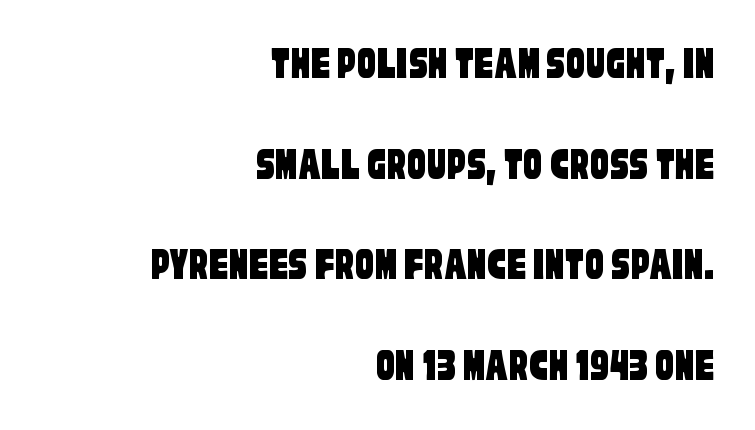
The image shows 47 px condensed sans-serif type; set right-aligned, loose line spacing (2.14x), normal letter spacing, not underlined; low stroke contrast and a large x-height.
